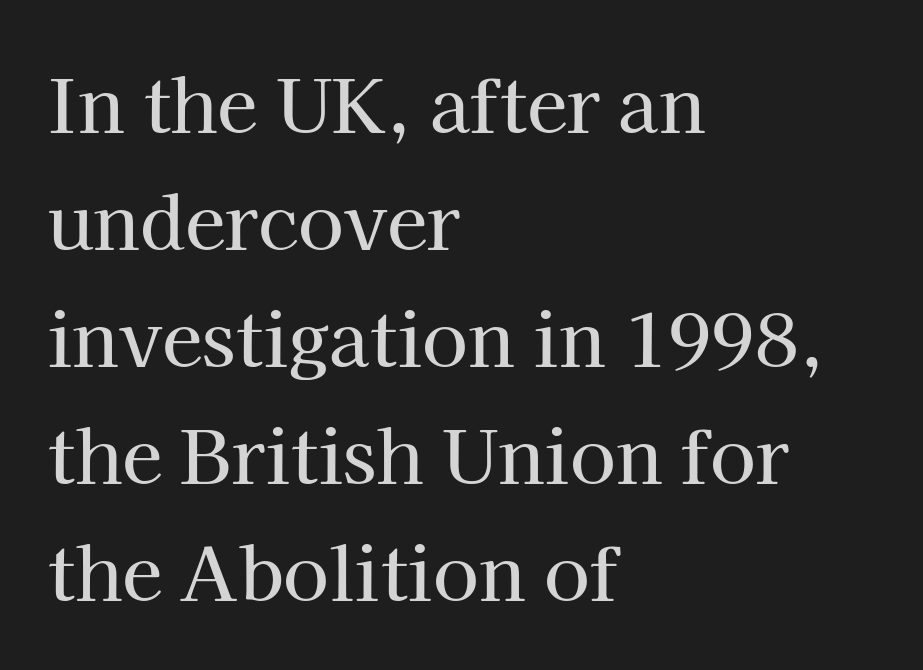
{"serif": "yes", "italic": "no", "width": "normal", "stroke_contrast": "high", "x_height": "medium", "monospaced": "no", "underline": "no", "align": "left", "line_spacing": "normal", "line_spacing_ratio": 1.58, "letter_spacing": "normal", "letter_spacing_em": 0.0, "glyph_px": 74}
